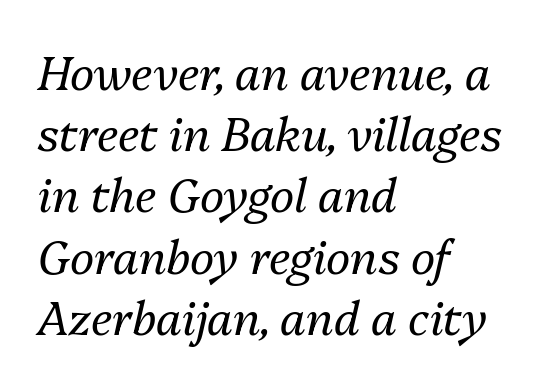
The image shows 46 px regular-weight type, italic (leaning right); set left-aligned, normal line spacing (1.33x), normal letter spacing, not underlined; medium stroke contrast and a medium x-height.
